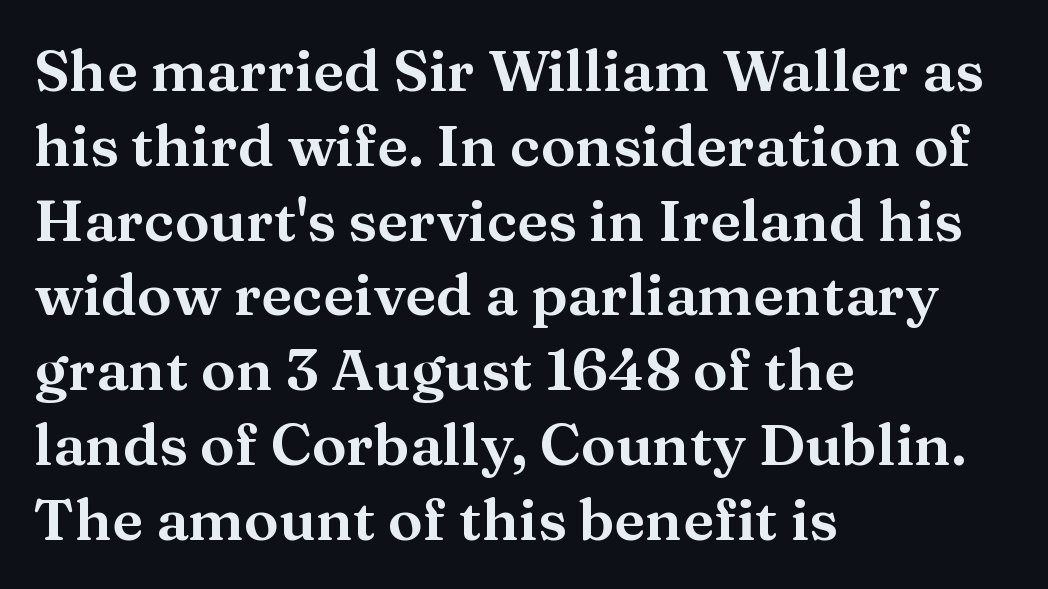
{"serif": "yes", "italic": "no", "width": "wide", "stroke_contrast": "medium", "x_height": "medium", "monospaced": "no", "underline": "no", "align": "left", "line_spacing": "normal", "line_spacing_ratio": 1.29, "letter_spacing": "normal", "letter_spacing_em": 0.0, "glyph_px": 58}
